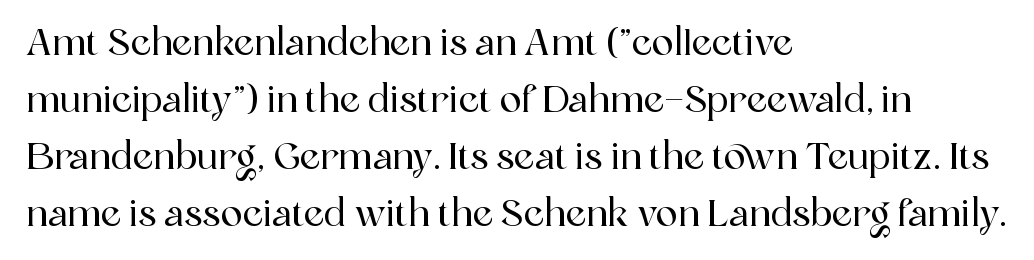
The image shows 36 px serif type, upright; set left-aligned, normal line spacing (1.58x), normal letter spacing, not underlined; a medium x-height.
